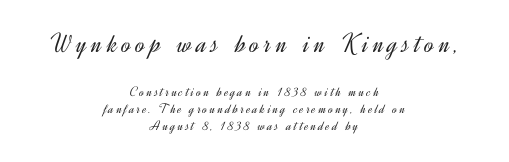
Spacing verdict: proportional, widths tailored to each character. The typeface has the unassuming heft of standard copy or less. Which chunk is bigger? The first one — the top block dwarfs the bottom. Descender tails drop into unmarked territory. To sum up the face: it is a sans, with no serifs.
